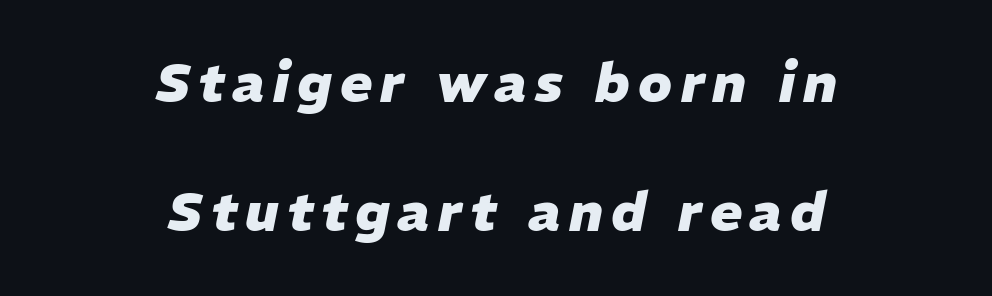
The image shows 54 px heavy type, italic (leaning right); set centered, loose line spacing (2.39x), not underlined; low stroke contrast and a medium x-height.
